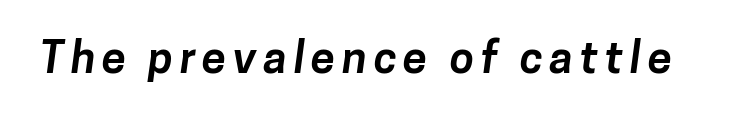
The image shows 44 px bold sans-serif type; set not underlined; low stroke contrast and a medium x-height.
